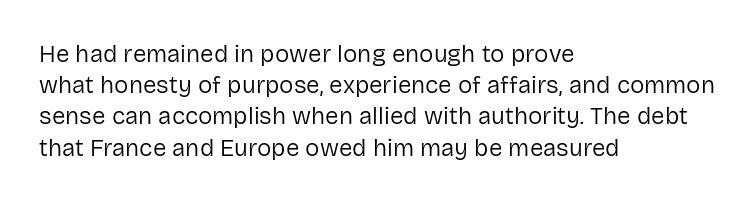
The image shows 24 px text type, upright; set left-aligned, normal line spacing (1.3x), normal letter spacing, not underlined.
